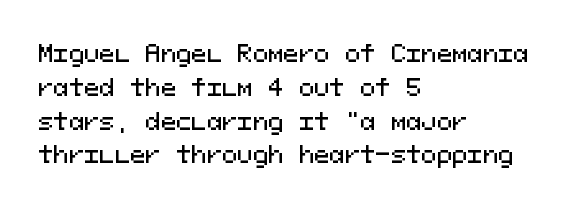
{"italic": "no", "underline": "no", "align": "left", "line_spacing": "normal", "line_spacing_ratio": 1.47, "letter_spacing": "normal", "letter_spacing_em": 0.0, "glyph_px": 23}
